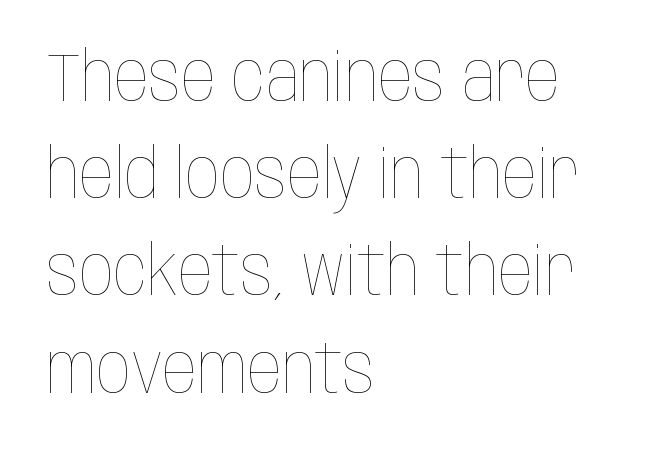
If you measured baseline to baseline, you'd find a middling distance. You can tell it's not italic because the verticals are truly vertical. Character widths vary here, with narrow letters taking less room than wide ones. Students, note that the glyphs here touch the page at normal intervals. Just letters on the line, the space beneath them empty. Counters stay open thanks to moderate or lighter strokes.
